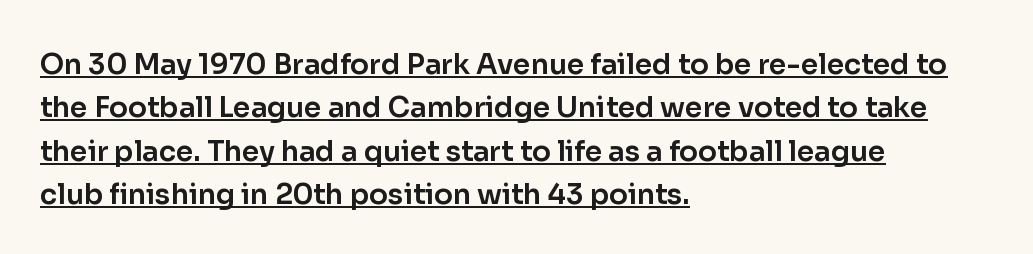
The image shows 28 px sans-serif type, upright; set left-aligned, normal line spacing (1.55x), normal letter spacing, underlined; low stroke contrast and a medium x-height.
